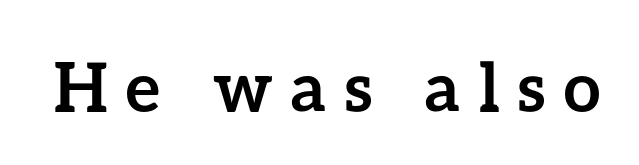
{"italic": "no", "bold": "yes", "weight": "semibold", "width": "normal", "stroke_contrast": "low", "x_height": "medium", "monospaced": "no", "underline": "no", "letter_spacing": "wide", "letter_spacing_em": 0.28, "glyph_px": 67}
